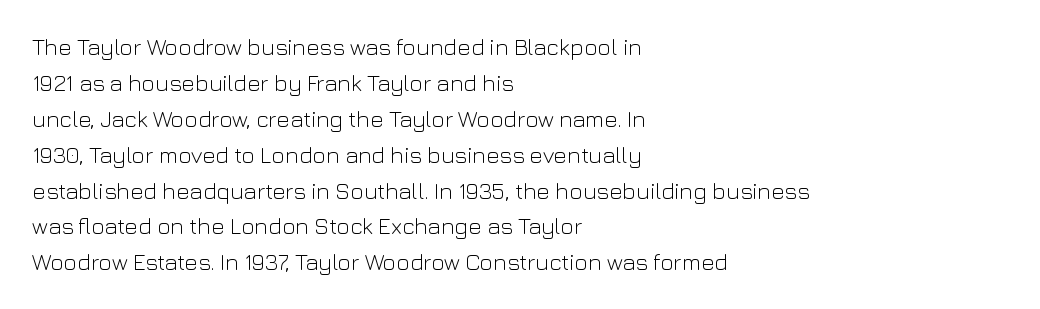
{"italic": "no", "bold": "no", "underline": "no", "align": "left", "line_spacing": "normal", "line_spacing_ratio": 1.56, "letter_spacing": "normal", "letter_spacing_em": 0.0, "glyph_px": 23}
